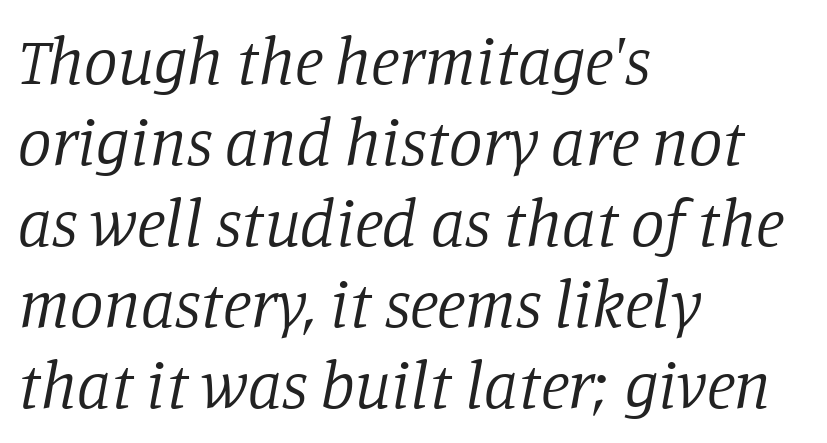
Counters stay open thanks to moderate or lighter strokes. Teacher's note: observe the even left margin — that is flush-left alignment. Posture: slanted. How are the letters spaced? Ordinarily, with no added tracking. You could not count columns in this text — the font is proportionally spaced.
